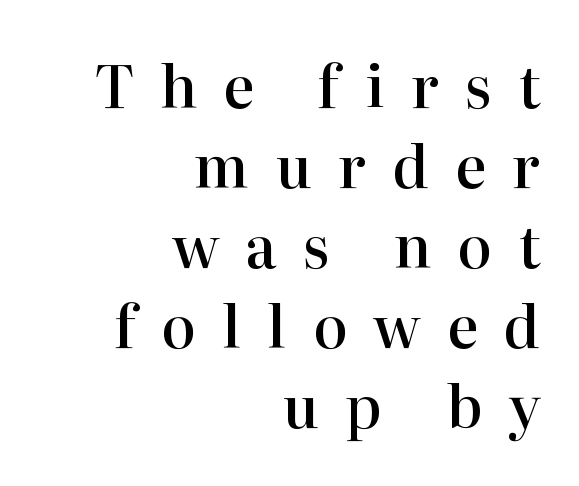
The image shows 58 px semibold serif type, upright; set right-aligned, normal line spacing (1.38x), unusually wide letter spacing (+0.45 em), not underlined; high stroke contrast and a medium x-height.
